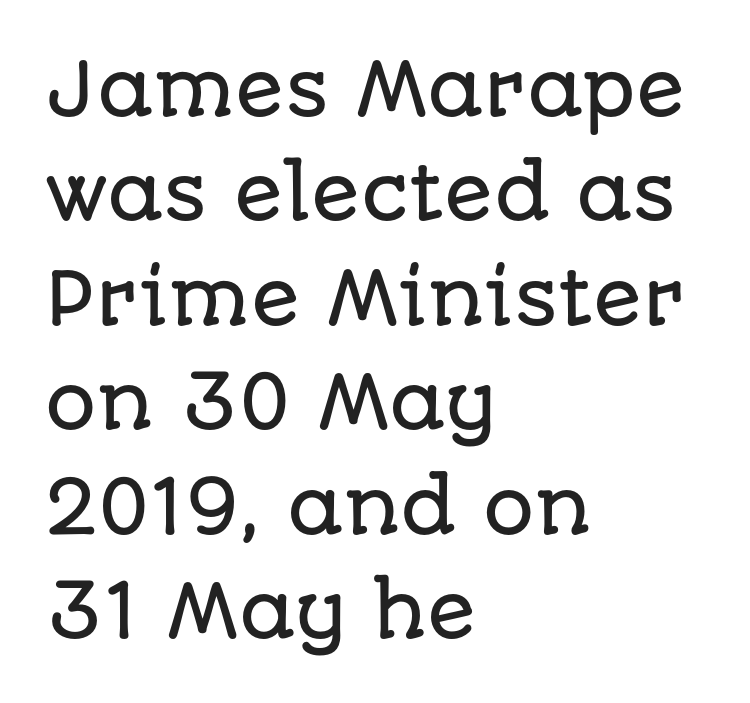
{"serif": "no", "italic": "no", "width": "normal", "stroke_contrast": "low", "x_height": "large", "monospaced": "no", "underline": "no", "align": "left", "line_spacing": "normal", "line_spacing_ratio": 1.45, "letter_spacing": "normal", "letter_spacing_em": 0.0, "glyph_px": 72}
